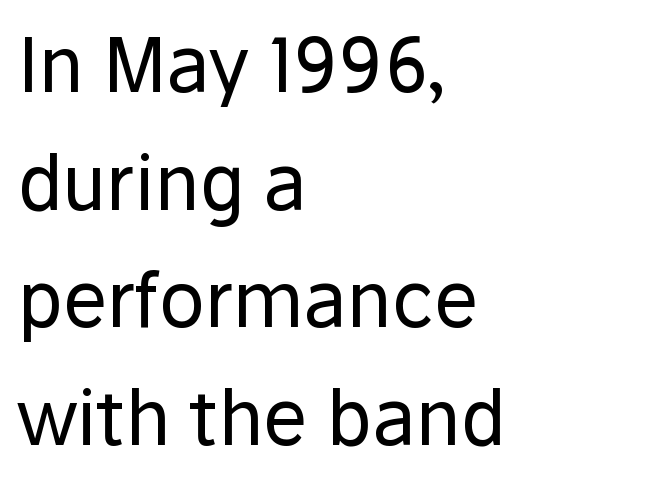
The image shows 75 px regular-weight sans-serif type, upright; set left-aligned, normal line spacing (1.57x), normal letter spacing, not underlined; low stroke contrast and a medium x-height.
